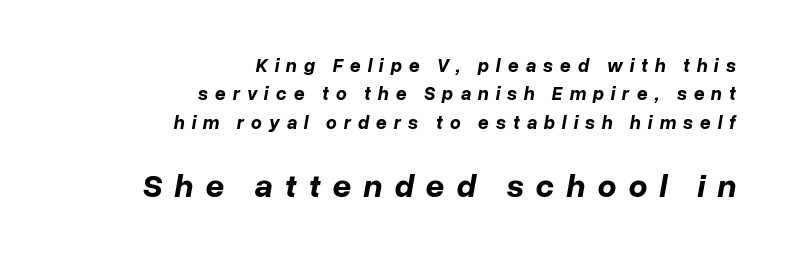
Q: Is the text bold? A: Yes.
Q: Is the text italic (slanted)? A: Yes, it leans right by about 10 degrees.
Q: Is the text underlined? A: No.
Q: How is the paragraph aligned? A: Right-aligned.
Q: Is the spacing between letters normal or unusually wide? A: Unusually wide.
Q: Is the spacing between lines tight, normal or loose? A: Normal.
Q: Which block of text is set in a larger size, the first (top) or the second (bottom)? A: The second (bottom) one.
Q: Width (condensed, normal, or wide)? A: Normal.
Q: Stroke contrast? A: Low.
Q: x-height? A: Medium.
Q: Monospaced? A: No.
